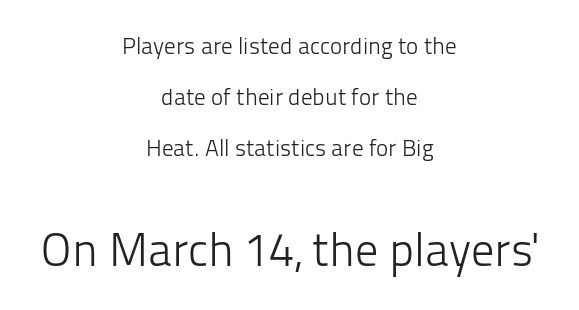
Q: Is the text bold? A: No.
Q: Is the text italic (slanted)? A: No, it is upright.
Q: Is the typeface a serif or a sans-serif typeface? A: Sans-serif.
Q: Is the text underlined? A: No.
Q: How is the paragraph aligned? A: Centered.
Q: Is the spacing between letters normal or unusually wide? A: Normal.
Q: Is the spacing between lines tight, normal or loose? A: Loose.
Q: Which block of text is set in a larger size, the first (top) or the second (bottom)? A: The second (bottom) one.
Q: Width (condensed, normal, or wide)? A: Normal.
Q: Stroke contrast? A: Low.
Q: x-height? A: Medium.
Q: Monospaced? A: No.
